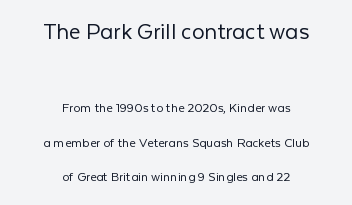
{"italic": "no", "bold": "no", "underline": "no", "align": "center", "line_spacing": "loose", "line_spacing_ratio": 2.48, "letter_spacing": "normal", "letter_spacing_em": 0.0, "larger_block": "first", "size_ratio": 1.79, "glyph_px": 25}
